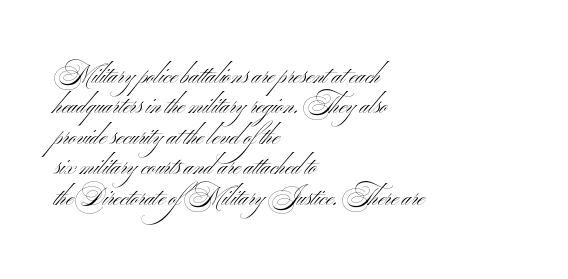
{"bold": "no", "underline": "no", "align": "left", "line_spacing": "normal", "line_spacing_ratio": 1.27, "letter_spacing": "normal", "letter_spacing_em": 0.0, "glyph_px": 24}
